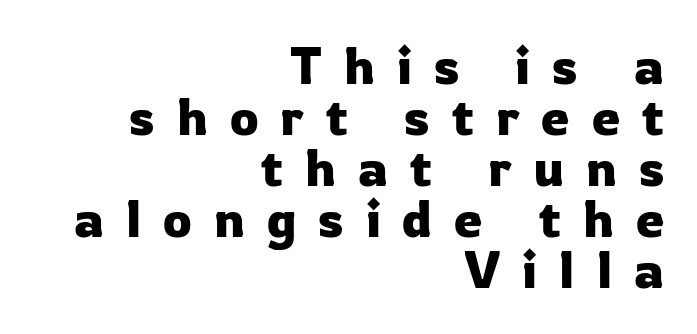
Q: Is the text italic (slanted)? A: No, it is upright.
Q: Is the typeface a serif or a sans-serif typeface? A: Sans-serif.
Q: Is the text underlined? A: No.
Q: How is the paragraph aligned? A: Right-aligned.
Q: Is the spacing between letters normal or unusually wide? A: Unusually wide.
Q: Is the spacing between lines tight, normal or loose? A: Tight.
Q: Width (condensed, normal, or wide)? A: Normal.
Q: Stroke contrast? A: Low.
Q: x-height? A: Medium.
Q: Monospaced? A: No.
